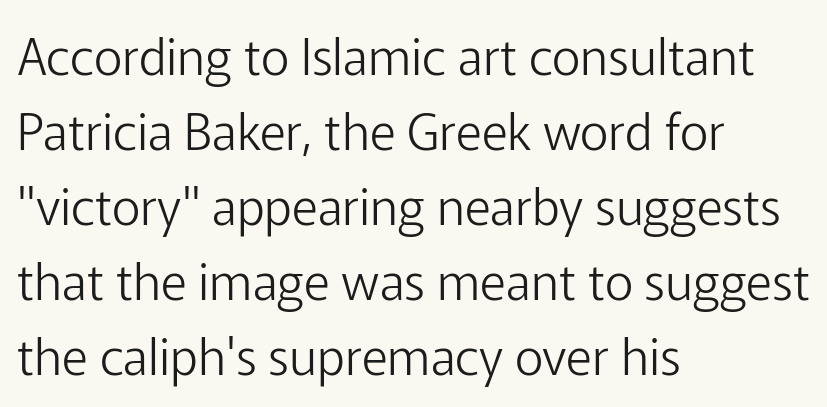
The image shows 50 px light sans-serif type, upright; set left-aligned, normal line spacing (1.5x), normal letter spacing, not underlined; low stroke contrast and a medium x-height.
